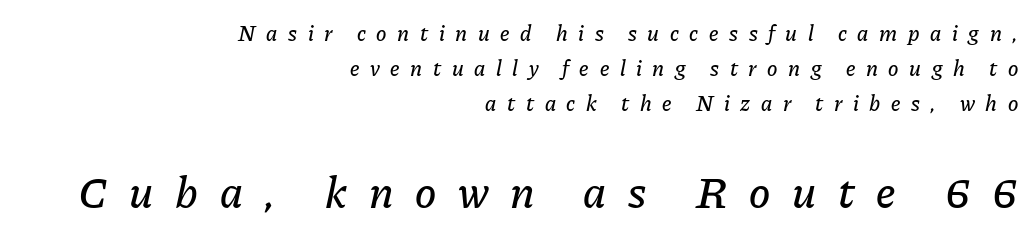
Q: Is the text italic (slanted)? A: Yes, it leans right by about 11 degrees.
Q: Is the text underlined? A: No.
Q: How is the paragraph aligned? A: Right-aligned.
Q: Is the spacing between letters normal or unusually wide? A: Unusually wide.
Q: Is the spacing between lines tight, normal or loose? A: Normal.
Q: Which block of text is set in a larger size, the first (top) or the second (bottom)? A: The second (bottom) one.
Q: Width (condensed, normal, or wide)? A: Normal.
Q: Stroke contrast? A: Low.
Q: x-height? A: Medium.
Q: Monospaced? A: No.
